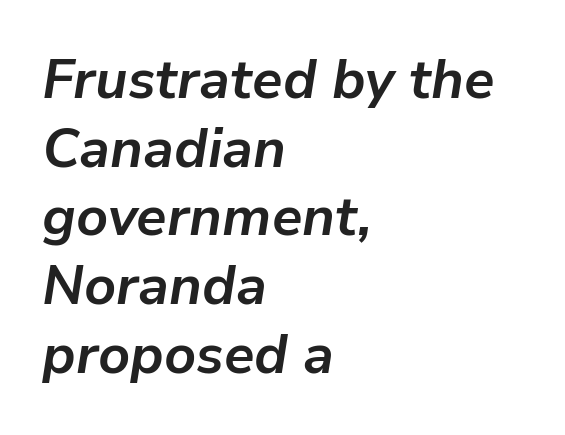
The image shows 55 px bold type, italic (leaning right); set left-aligned, normal line spacing (1.25x), normal letter spacing, not underlined; low stroke contrast and a medium x-height.
